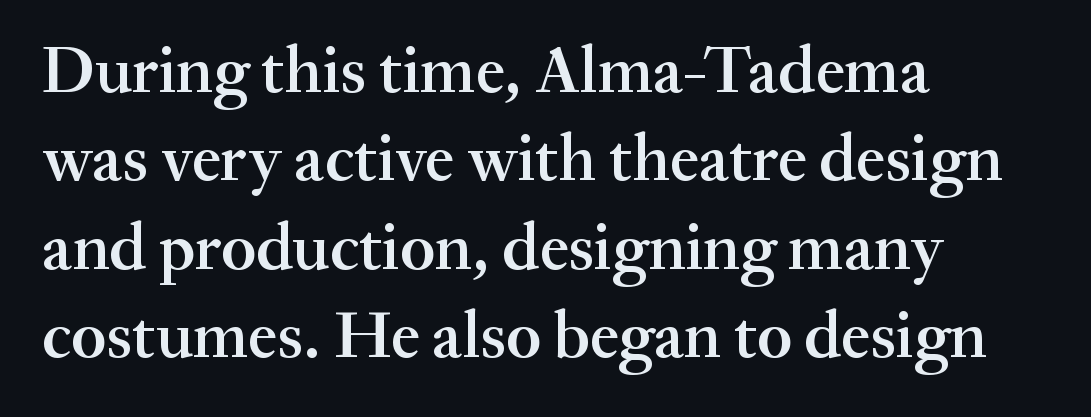
{"serif": "yes", "italic": "no", "bold": "semi", "weight": "semibold", "width": "normal", "stroke_contrast": "medium", "x_height": "small", "monospaced": "no", "underline": "no", "align": "left", "line_spacing": "normal", "line_spacing_ratio": 1.34, "letter_spacing": "normal", "letter_spacing_em": 0.0, "glyph_px": 66}
